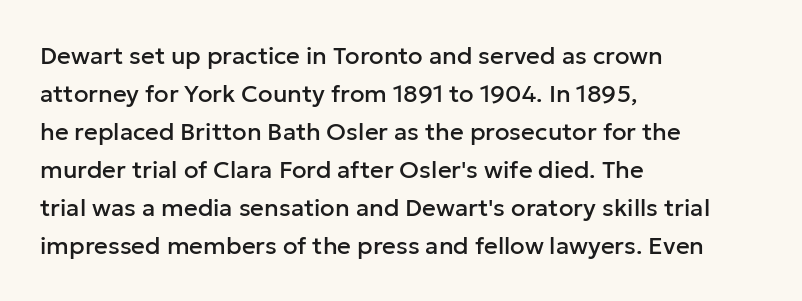
{"italic": "no", "underline": "no", "align": "left", "line_spacing": "normal", "line_spacing_ratio": 1.58, "letter_spacing": "normal", "letter_spacing_em": 0.0, "glyph_px": 24}
